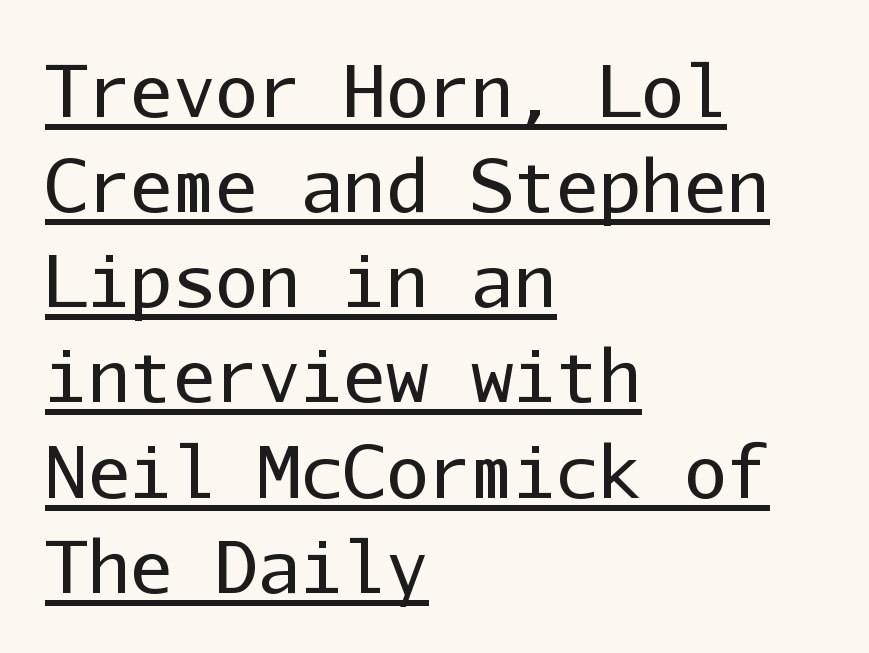
Q: Is the text bold? A: No.
Q: Is the text italic (slanted)? A: No, it is upright.
Q: Is the typeface a serif or a sans-serif typeface? A: Sans-serif.
Q: Is the text underlined? A: Yes.
Q: How is the paragraph aligned? A: Left-aligned.
Q: Is the spacing between letters normal or unusually wide? A: Normal.
Q: Is the spacing between lines tight, normal or loose? A: Normal.
Q: Width (condensed, normal, or wide)? A: Normal.
Q: Stroke contrast? A: Low.
Q: x-height? A: Medium.
Q: Monospaced? A: Yes.
